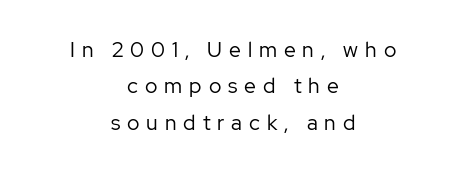
The image shows 21 px text type, upright; set centered, line spacing 1.73x, unusually wide letter spacing (+0.33 em), not underlined.
